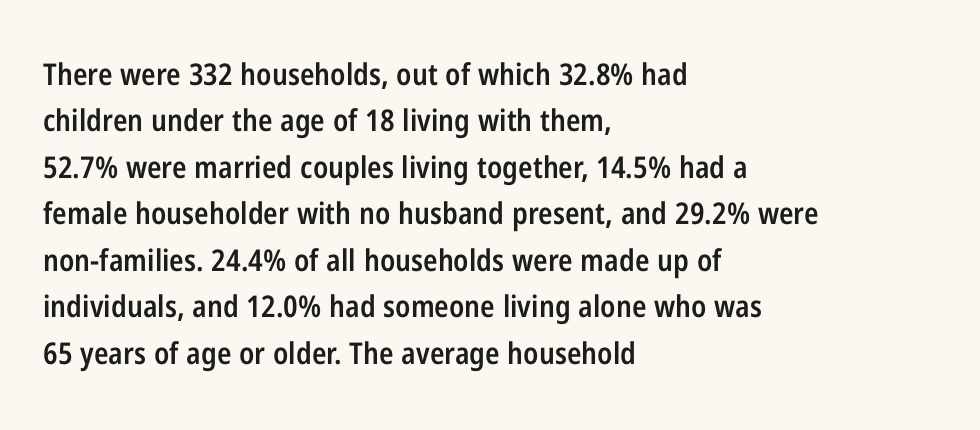
The image shows 30 px semibold, condensed sans-serif type, upright; set left-aligned, normal line spacing (1.55x), normal letter spacing, not underlined; low stroke contrast and a medium x-height.
